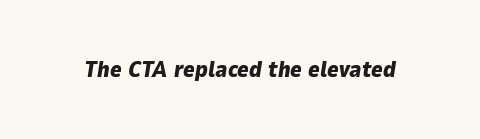
Is the type slanted? Yes — the strokes lean at a clear angle. The string is rendered with underlining switched off. Strokes here are thick enough to call this a true bold. This rendering leaves character spacing at its baseline value.
